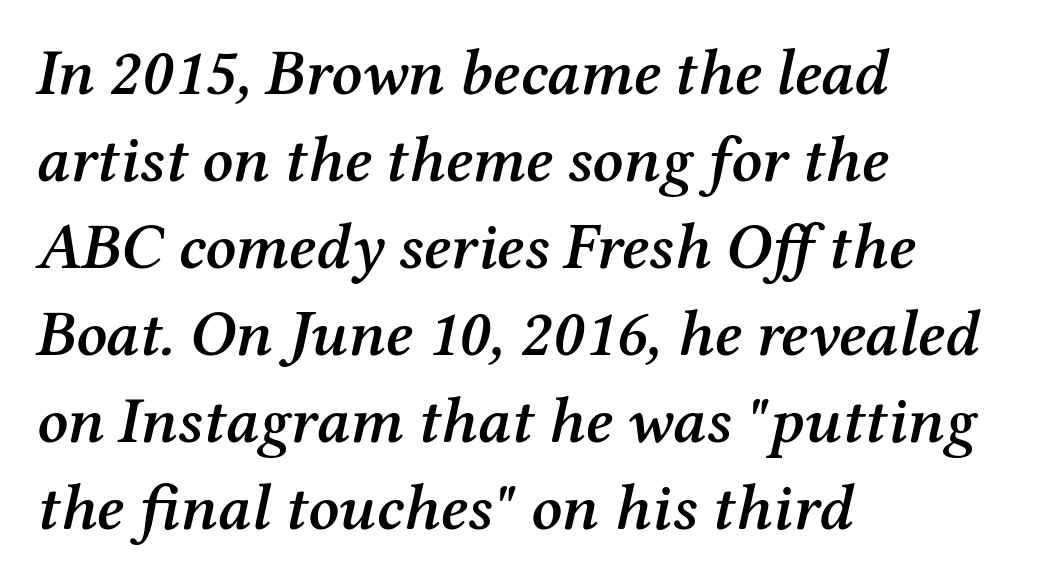
{"serif": "yes", "italic": "yes", "lean": "right", "slant_degrees": 12, "bold": "semi", "weight": "semibold", "width": "normal", "stroke_contrast": "medium", "x_height": "medium", "monospaced": "no", "underline": "no", "align": "left", "line_spacing": "normal", "line_spacing_ratio": 1.34, "letter_spacing": "normal", "letter_spacing_em": 0.0, "glyph_px": 65}
